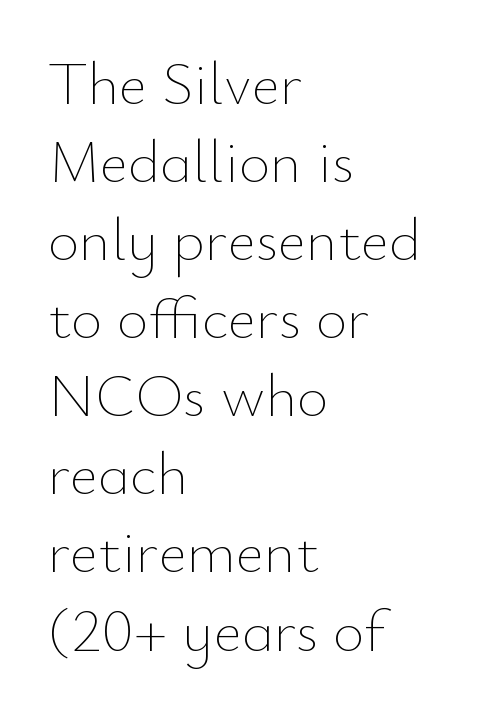
{"italic": "no", "bold": "no", "weight": "thin", "width": "normal", "stroke_contrast": "low", "x_height": "small", "monospaced": "no", "underline": "no", "align": "left", "line_spacing": "normal", "line_spacing_ratio": 1.28, "letter_spacing": "normal", "letter_spacing_em": 0.0, "glyph_px": 61}
